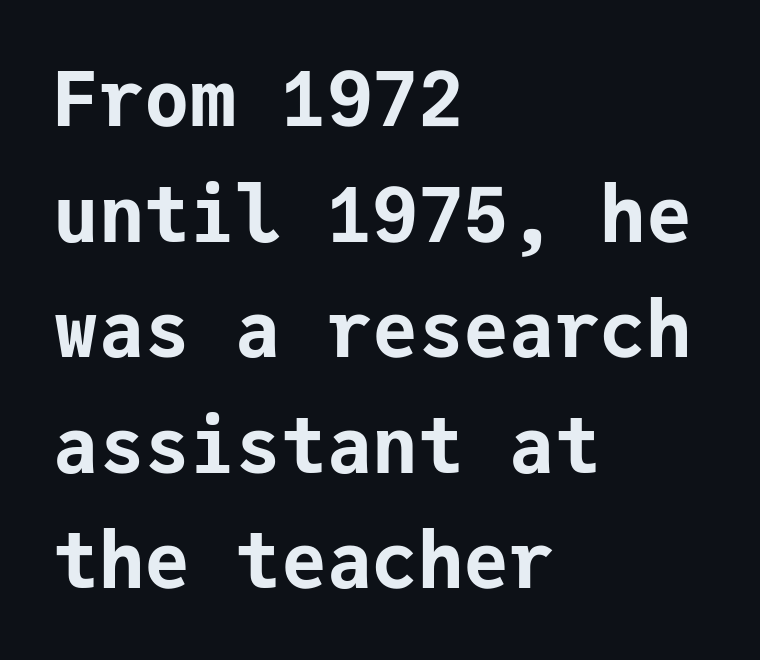
Q: Is the text bold? A: Yes.
Q: Is the text italic (slanted)? A: No, it is upright.
Q: Is the typeface a serif or a sans-serif typeface? A: Sans-serif.
Q: Is the text underlined? A: No.
Q: How is the paragraph aligned? A: Left-aligned.
Q: Is the spacing between letters normal or unusually wide? A: Normal.
Q: Is the spacing between lines tight, normal or loose? A: Normal.
Q: Width (condensed, normal, or wide)? A: Normal.
Q: Stroke contrast? A: Low.
Q: x-height? A: Medium.
Q: Monospaced? A: Yes.
